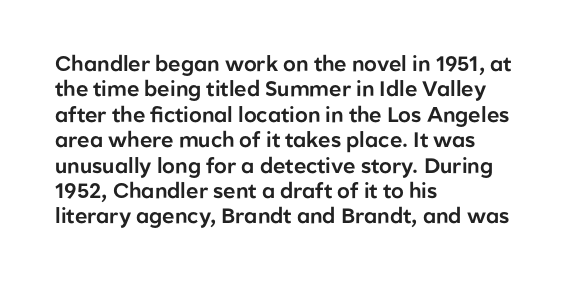
{"italic": "no", "underline": "no", "align": "left", "line_spacing_ratio": 1.21, "letter_spacing": "normal", "letter_spacing_em": 0.0, "glyph_px": 21}
